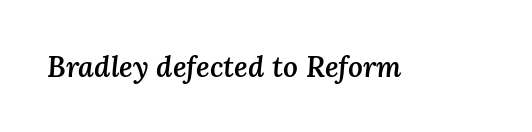
Q: Is the text bold? A: Semi-bold.
Q: Is the text italic (slanted)? A: Yes, it leans right by about 3 degrees.
Q: Is the text underlined? A: No.
Q: Is the spacing between letters normal or unusually wide? A: Normal.
Q: Width (condensed, normal, or wide)? A: Normal.
Q: Stroke contrast? A: Medium.
Q: x-height? A: Medium.
Q: Monospaced? A: No.
